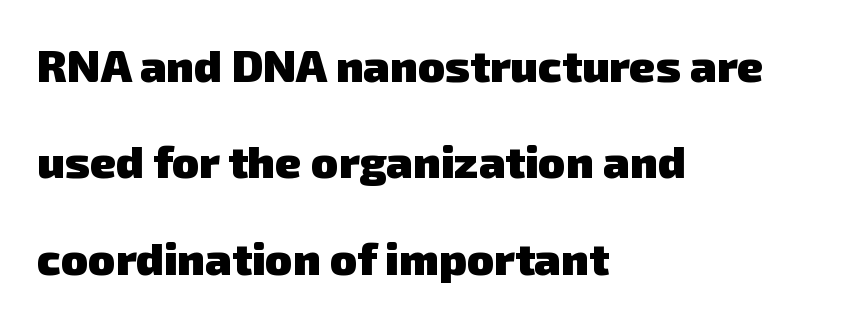
{"serif": "no", "bold": "yes", "weight": "heavy", "width": "normal", "stroke_contrast": "low", "x_height": "medium", "monospaced": "no", "underline": "no", "align": "left", "line_spacing": "loose", "line_spacing_ratio": 2.14, "letter_spacing": "normal", "letter_spacing_em": 0.0, "glyph_px": 45}
